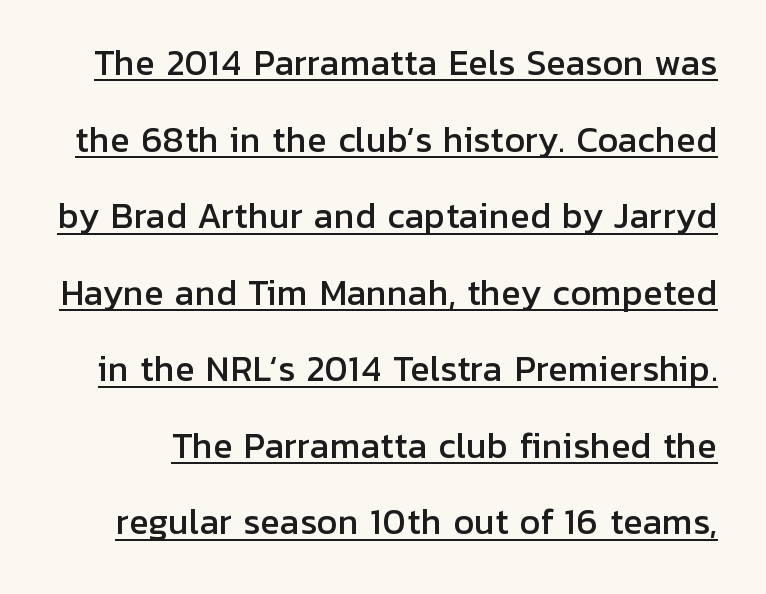
Q: Is the text italic (slanted)? A: No, it is upright.
Q: Is the typeface a serif or a sans-serif typeface? A: Sans-serif.
Q: Is the text underlined? A: Yes.
Q: Is the spacing between letters normal or unusually wide? A: Normal.
Q: Is the spacing between lines tight, normal or loose? A: Loose.
Q: Width (condensed, normal, or wide)? A: Normal.
Q: Stroke contrast? A: Low.
Q: x-height? A: Medium.
Q: Monospaced? A: No.
